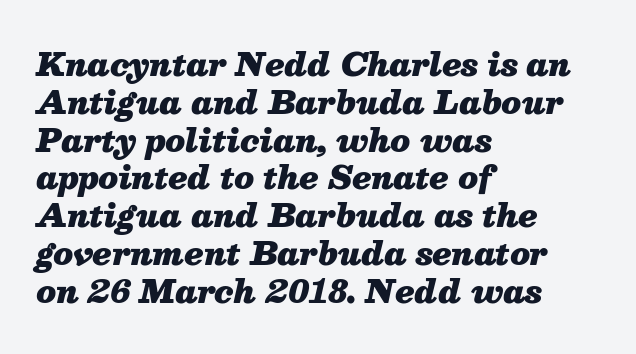
The whole block is typeset with a tilt. I'd describe the lettering as bold — thick and assertive. Short note: letters normally spaced. Is the block centered? No — it sits flush against the left margin.
